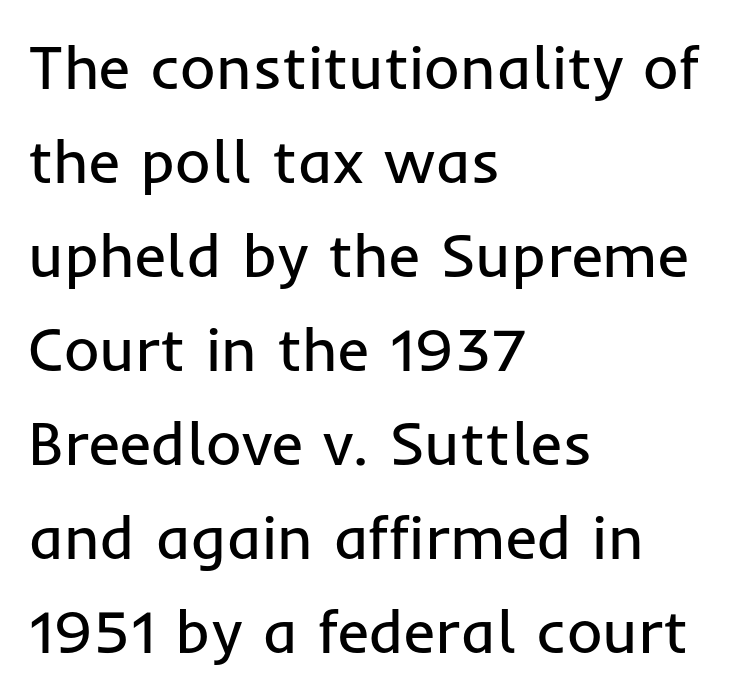
{"serif": "no", "italic": "no", "bold": "no", "weight": "regular", "width": "normal", "stroke_contrast": "low", "x_height": "medium", "monospaced": "no", "underline": "no", "align": "left", "line_spacing": "normal", "line_spacing_ratio": 1.54, "letter_spacing": "normal", "letter_spacing_em": 0.0, "glyph_px": 61}
